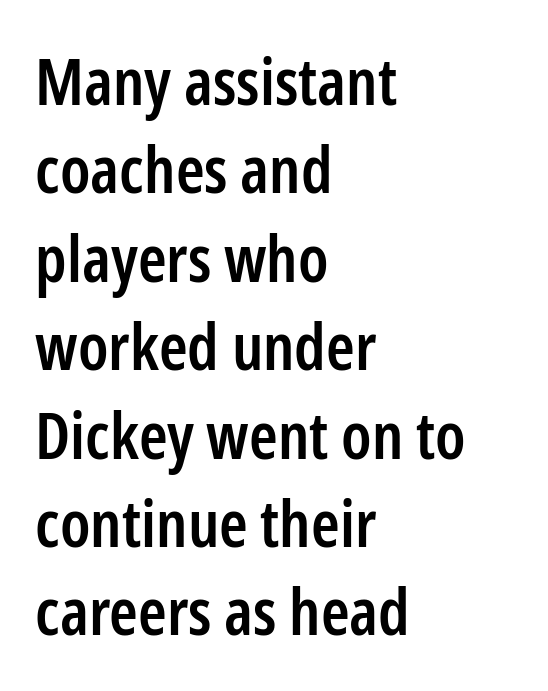
{"serif": "no", "italic": "no", "bold": "semi", "weight": "semibold", "width": "condensed", "stroke_contrast": "low", "x_height": "medium", "monospaced": "no", "underline": "no", "align": "left", "line_spacing": "normal", "line_spacing_ratio": 1.36, "letter_spacing": "normal", "letter_spacing_em": 0.0, "glyph_px": 65}
